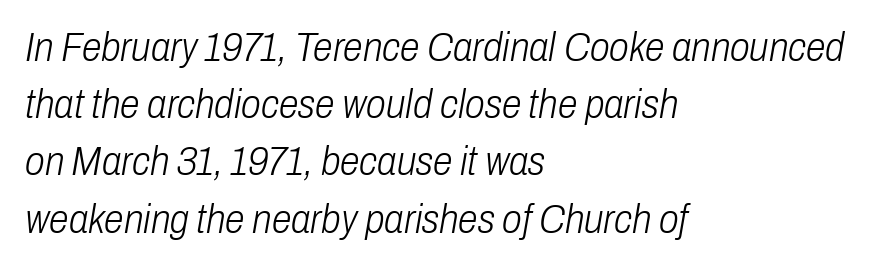
{"italic": "yes", "lean": "right", "slant_degrees": 10, "bold": "no", "weight": "light", "width": "condensed", "stroke_contrast": "low", "x_height": "medium", "monospaced": "no", "underline": "no", "align": "left", "line_spacing": "normal", "line_spacing_ratio": 1.43, "letter_spacing": "normal", "letter_spacing_em": 0.0, "glyph_px": 40}
